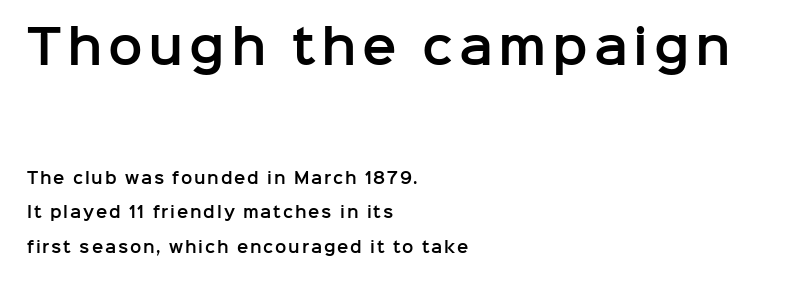
Words float on clear page, feet unadorned. Does the type have serifs? No, each stem ends abruptly. Compared with typical paragraphs, the rows here are farther apart. In this sample the first text group is rendered at the bigger scale.
